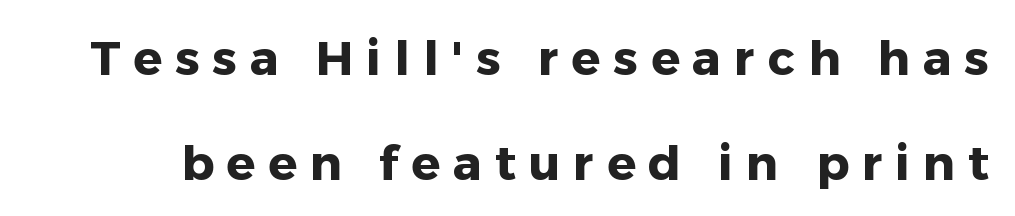
Underline: absent. In terms of letterspacing, this is a distinctly airy, spread setting. The leading is generous, giving the passage an open texture. Note the varied advance widths — an 'i' is clearly narrower than an 'm'.
